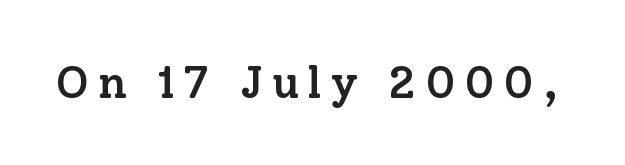
The image shows 45 px semibold serif type, upright; set unusually wide letter spacing (+0.2 em), not underlined; low stroke contrast and a medium x-height.
